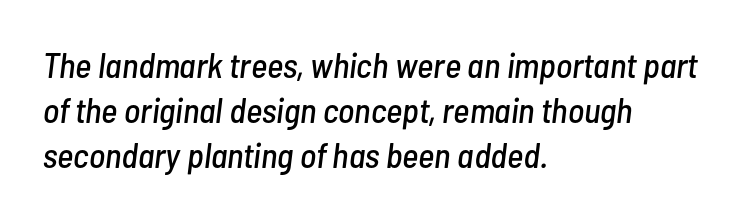
The image shows 35 px condensed type, italic (leaning right); set left-aligned, normal line spacing (1.29x), normal letter spacing, not underlined; low stroke contrast and a medium x-height.
